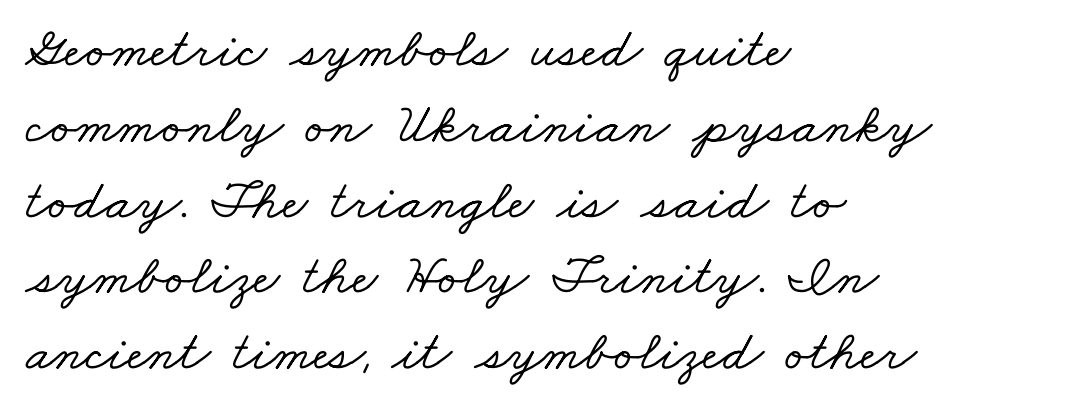
{"serif": "yes", "width": "wide", "stroke_contrast": "low", "x_height": "small", "monospaced": "no", "underline": "no", "align": "left", "line_spacing": "normal", "line_spacing_ratio": 1.33, "letter_spacing": "normal", "letter_spacing_em": 0.0, "glyph_px": 57}
